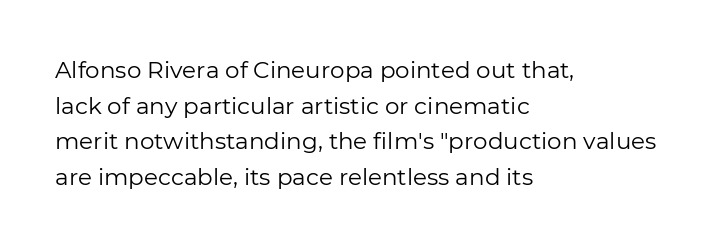
{"italic": "no", "bold": "no", "underline": "no", "align": "left", "line_spacing": "normal", "line_spacing_ratio": 1.55, "letter_spacing": "normal", "letter_spacing_em": 0.0, "glyph_px": 23}
